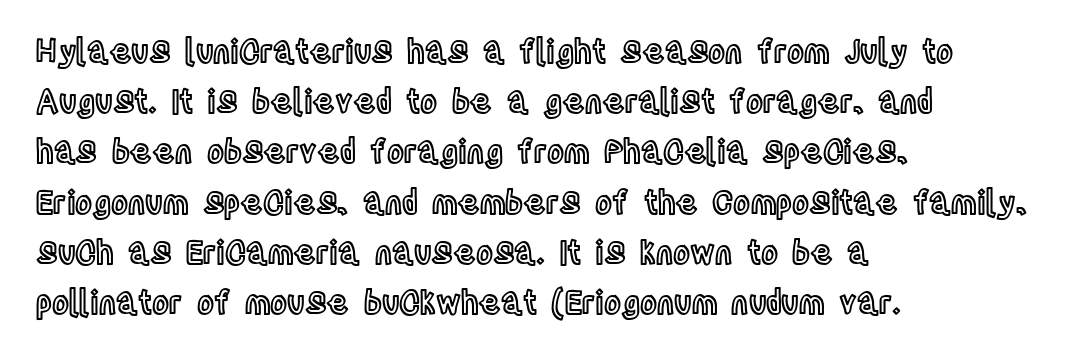
Q: Is the text italic (slanted)? A: No, it is upright.
Q: Is the text underlined? A: No.
Q: How is the paragraph aligned? A: Left-aligned.
Q: Is the spacing between letters normal or unusually wide? A: Normal.
Q: Is the spacing between lines tight, normal or loose? A: Normal.
Q: Width (condensed, normal, or wide)? A: Condensed.
Q: x-height? A: Large.
Q: Monospaced? A: No.
